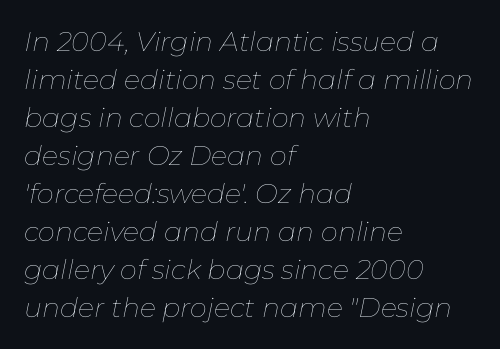
Q: Is the text bold? A: No.
Q: Is the text italic (slanted)? A: Yes, it leans right by about 11 degrees.
Q: Is the text underlined? A: No.
Q: How is the paragraph aligned? A: Left-aligned.
Q: Is the spacing between letters normal or unusually wide? A: Normal.
Q: Is the spacing between lines tight, normal or loose? A: Normal.
